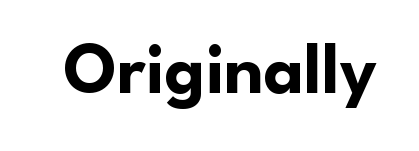
Type style note: lacks serifs. Does the lettering tilt? It doesn't — this is upright. The string is rendered with underlining switched off. Weight check: bold — yes, fully. Note the varied advance widths — an 'i' is clearly narrower than an 'm'.
